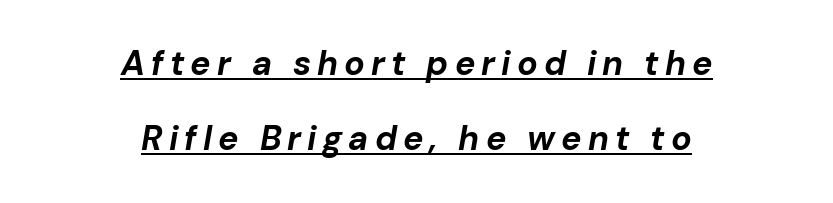
Q: Is the text bold? A: Yes.
Q: Is the text italic (slanted)? A: Yes, it leans right by about 10 degrees.
Q: Is the text underlined? A: Yes.
Q: How is the paragraph aligned? A: Centered.
Q: Is the spacing between lines tight, normal or loose? A: Loose.
Q: Width (condensed, normal, or wide)? A: Normal.
Q: Stroke contrast? A: Low.
Q: x-height? A: Medium.
Q: Monospaced? A: No.
